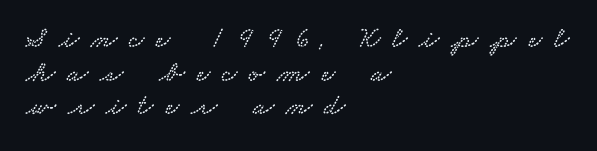
If you drew a ruler down the left edge, every line would touch it. Descenders are the only things crossing below the line. The tracking reads as deliberately expanded to a designer's eye.
